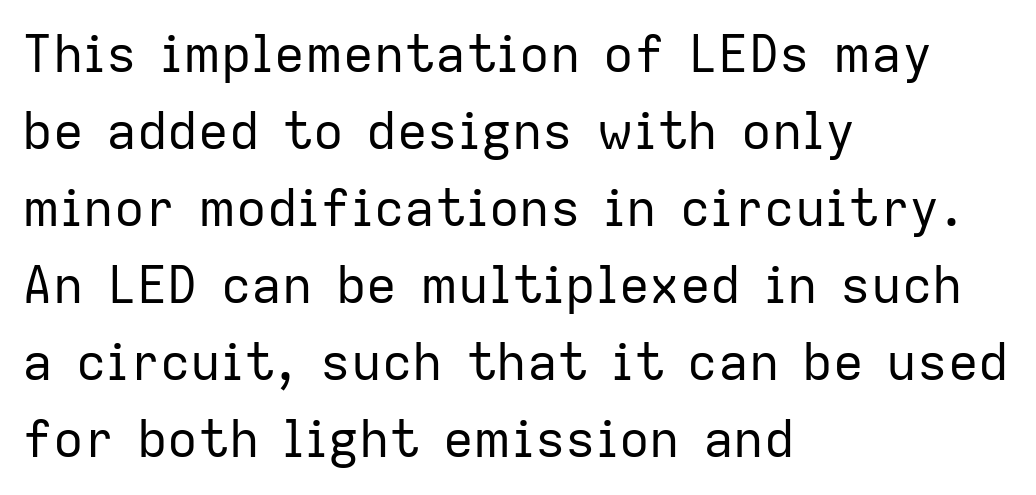
Q: Is the text bold? A: No.
Q: Is the text italic (slanted)? A: No, it is upright.
Q: Is the typeface a serif or a sans-serif typeface? A: Sans-serif.
Q: Is the text underlined? A: No.
Q: How is the paragraph aligned? A: Left-aligned.
Q: Is the spacing between letters normal or unusually wide? A: Normal.
Q: Is the spacing between lines tight, normal or loose? A: Normal.
Q: Width (condensed, normal, or wide)? A: Normal.
Q: Stroke contrast? A: Low.
Q: x-height? A: Medium.
Q: Monospaced? A: No.
